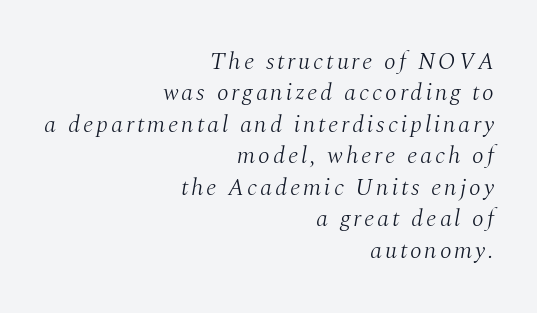
The image shows 24 px text type, italic (leaning right); set right-aligned, normal line spacing (1.31x), not underlined.
